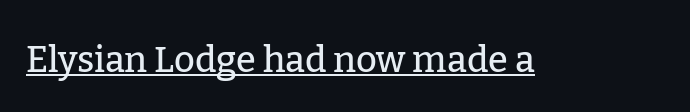
{"serif": "yes", "italic": "no", "width": "normal", "stroke_contrast": "low", "x_height": "medium", "monospaced": "no", "underline": "yes", "letter_spacing": "normal", "letter_spacing_em": 0.0, "glyph_px": 36}
